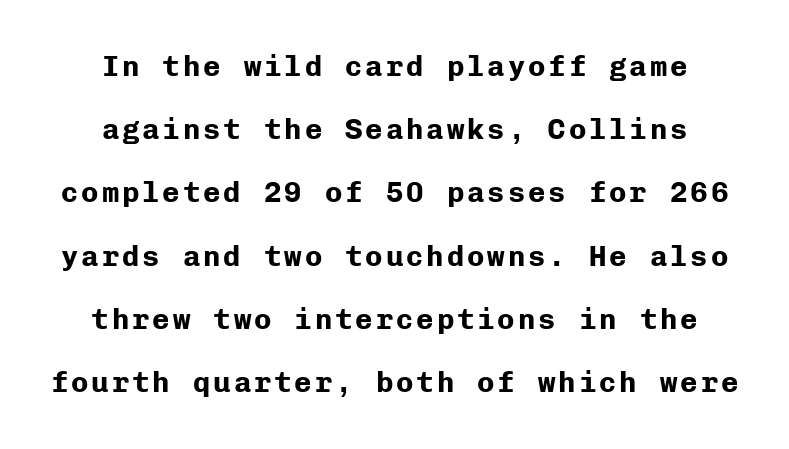
Q: Is the text bold? A: Yes.
Q: Is the text italic (slanted)? A: No, it is upright.
Q: Is the typeface a serif or a sans-serif typeface? A: Sans-serif.
Q: Is the text underlined? A: No.
Q: How is the paragraph aligned? A: Centered.
Q: Is the spacing between lines tight, normal or loose? A: Loose.
Q: Width (condensed, normal, or wide)? A: Normal.
Q: Stroke contrast? A: Low.
Q: x-height? A: Medium.
Q: Monospaced? A: Yes.
